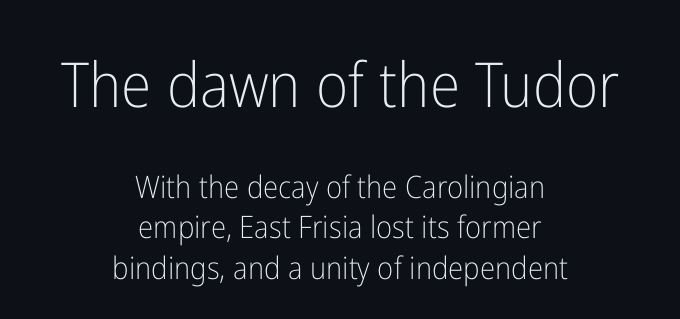
The image shows 62 px light, condensed sans-serif type, upright; set centered, normal line spacing (1.3x), normal letter spacing, not underlined; the first (top) block is 2.0x larger; low stroke contrast and a medium x-height.
